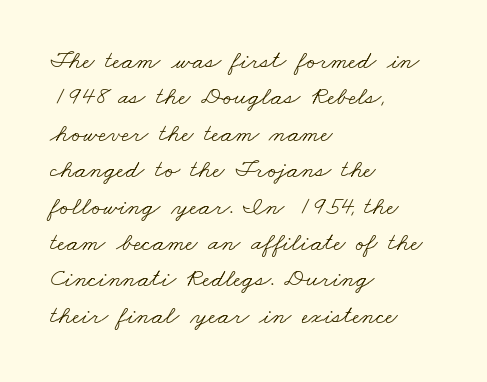
{"bold": "no", "underline": "no", "align": "left", "line_spacing": "normal", "line_spacing_ratio": 1.4, "letter_spacing": "normal", "letter_spacing_em": 0.0, "glyph_px": 26}
